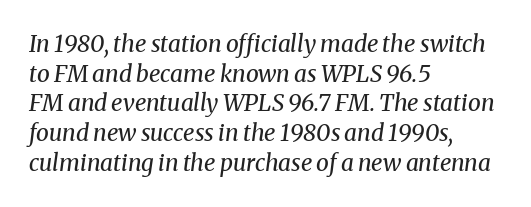
Q: Is the text bold? A: No.
Q: Is the text italic (slanted)? A: Yes, it leans right by about 8 degrees.
Q: Is the text underlined? A: No.
Q: How is the paragraph aligned? A: Left-aligned.
Q: Is the spacing between letters normal or unusually wide? A: Normal.
Q: Is the spacing between lines tight, normal or loose? A: Normal.
